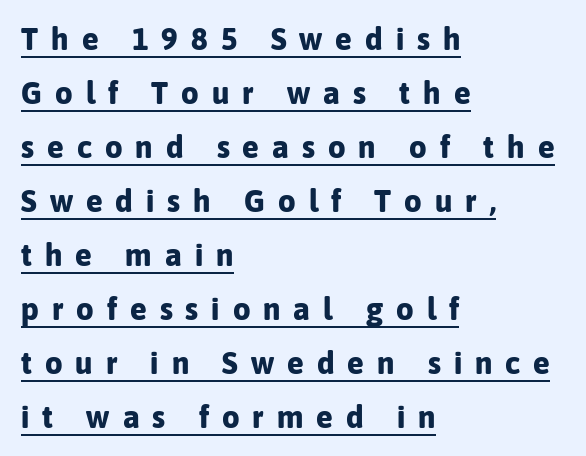
Q: Is the text bold? A: Yes.
Q: Is the text italic (slanted)? A: No, it is upright.
Q: Is the typeface a serif or a sans-serif typeface? A: Sans-serif.
Q: Is the text underlined? A: Yes.
Q: How is the paragraph aligned? A: Left-aligned.
Q: Is the spacing between letters normal or unusually wide? A: Unusually wide.
Q: Width (condensed, normal, or wide)? A: Normal.
Q: Stroke contrast? A: Low.
Q: x-height? A: Medium.
Q: Monospaced? A: No.
